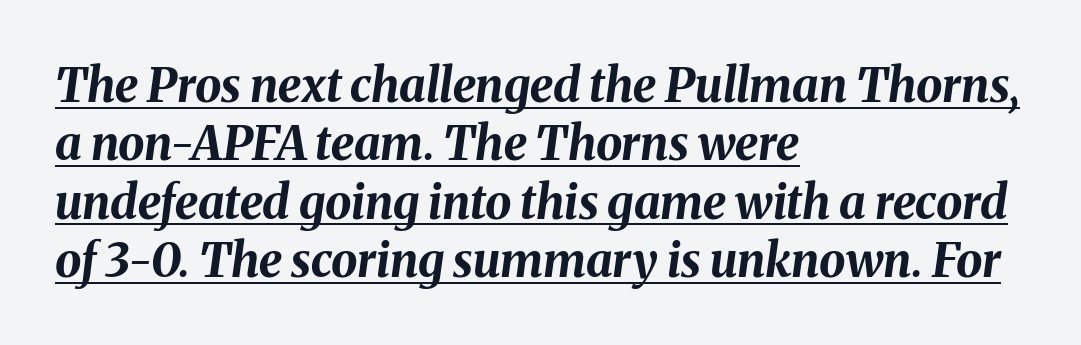
The image shows 47 px bold type, italic (leaning right); set left-aligned, line spacing 1.24x, normal letter spacing, underlined; medium stroke contrast and a medium x-height.
